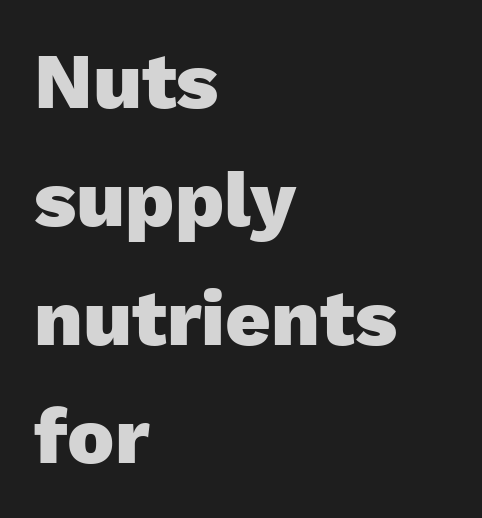
The image shows 79 px heavy sans-serif type, upright; set left-aligned, normal line spacing (1.5x), normal letter spacing, not underlined; low stroke contrast and a medium x-height.
